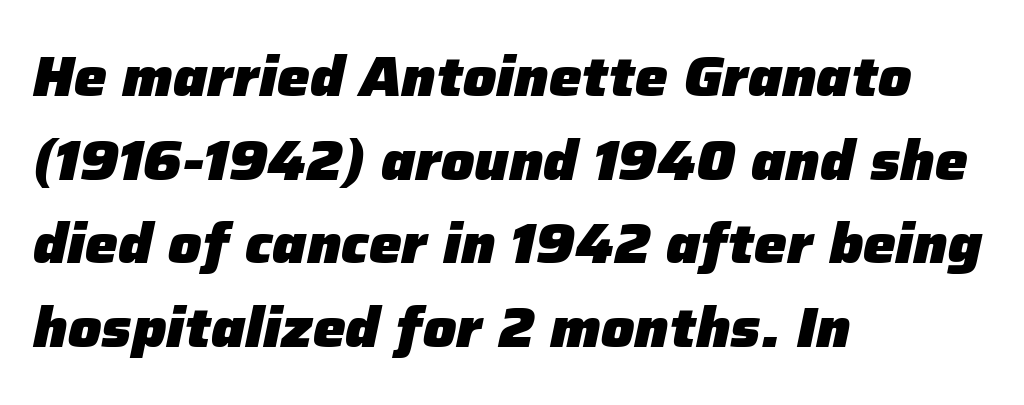
{"italic": "yes", "lean": "right", "slant_degrees": 12, "bold": "yes", "weight": "heavy", "width": "normal", "stroke_contrast": "low", "x_height": "medium", "monospaced": "no", "underline": "no", "align": "left", "line_spacing": "normal", "line_spacing_ratio": 1.52, "letter_spacing": "normal", "letter_spacing_em": 0.0, "glyph_px": 55}
